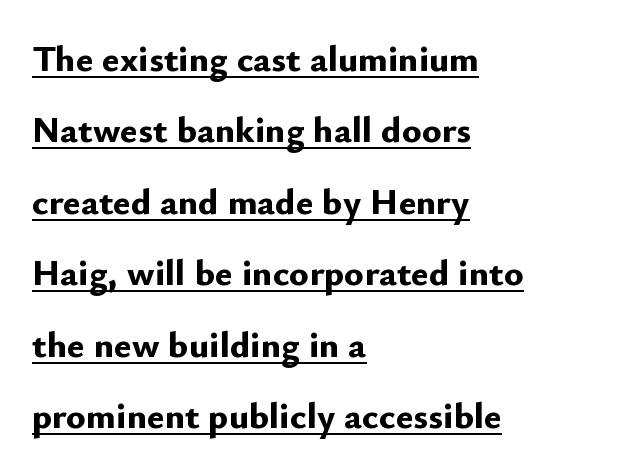
The image shows 37 px bold sans-serif type, upright; set left-aligned, loose line spacing (1.93x), normal letter spacing, underlined; low stroke contrast and a small x-height.
